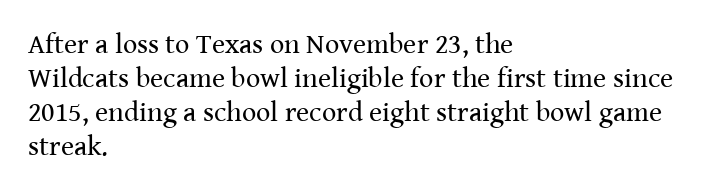
Q: Is the text bold? A: No.
Q: Is the text italic (slanted)? A: No, it is upright.
Q: Is the typeface a serif or a sans-serif typeface? A: Serif.
Q: Is the text underlined? A: No.
Q: How is the paragraph aligned? A: Left-aligned.
Q: Is the spacing between letters normal or unusually wide? A: Normal.
Q: Width (condensed, normal, or wide)? A: Normal.
Q: Stroke contrast? A: Medium.
Q: x-height? A: Medium.
Q: Monospaced? A: No.
